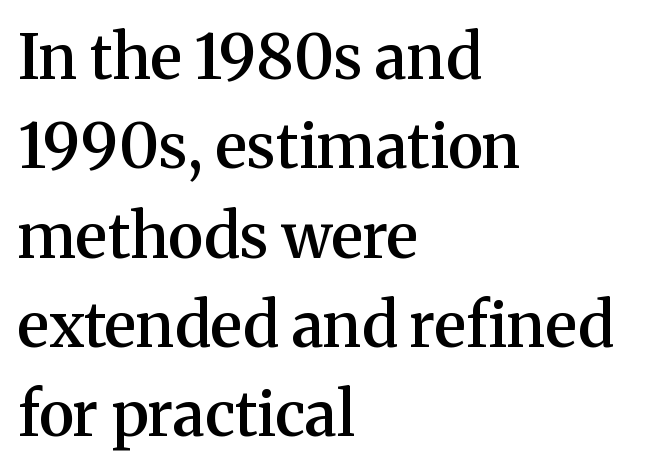
Q: Is the text bold? A: Semi-bold.
Q: Is the text italic (slanted)? A: No, it is upright.
Q: Is the typeface a serif or a sans-serif typeface? A: Serif.
Q: Is the text underlined? A: No.
Q: How is the paragraph aligned? A: Left-aligned.
Q: Is the spacing between letters normal or unusually wide? A: Normal.
Q: Is the spacing between lines tight, normal or loose? A: Normal.
Q: Width (condensed, normal, or wide)? A: Normal.
Q: Stroke contrast? A: Medium.
Q: x-height? A: Medium.
Q: Monospaced? A: No.
